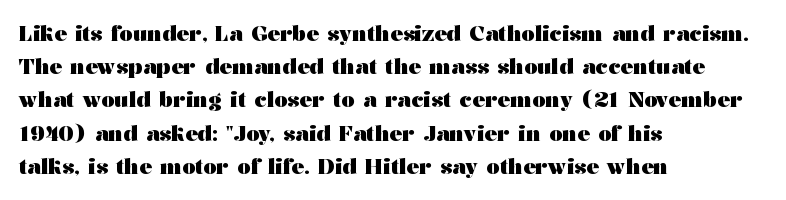
{"italic": "no", "bold": "yes", "underline": "no", "align": "left", "line_spacing": "normal", "line_spacing_ratio": 1.58, "letter_spacing": "normal", "letter_spacing_em": 0.0, "glyph_px": 21}
